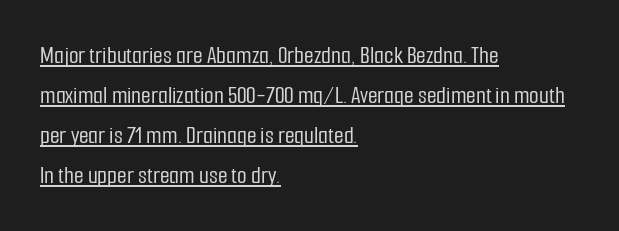
The image shows 25 px text type, upright; set left-aligned, normal line spacing (1.6x), normal letter spacing, underlined.
